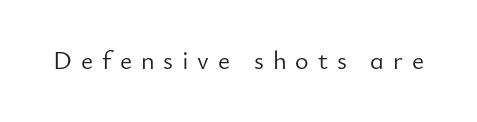
{"italic": "no", "bold": "no", "underline": "no", "letter_spacing": "wide", "letter_spacing_em": 0.34, "glyph_px": 26}
